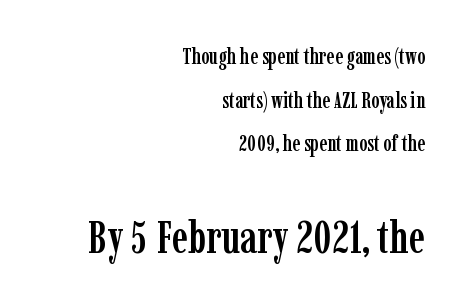
Q: Is the text italic (slanted)? A: No, it is upright.
Q: Is the typeface a serif or a sans-serif typeface? A: Serif.
Q: Is the text underlined? A: No.
Q: How is the paragraph aligned? A: Right-aligned.
Q: Is the spacing between letters normal or unusually wide? A: Normal.
Q: Is the spacing between lines tight, normal or loose? A: Loose.
Q: Which block of text is set in a larger size, the first (top) or the second (bottom)? A: The second (bottom) one.
Q: Width (condensed, normal, or wide)? A: Condensed.
Q: Stroke contrast? A: Low.
Q: x-height? A: Medium.
Q: Monospaced? A: No.
